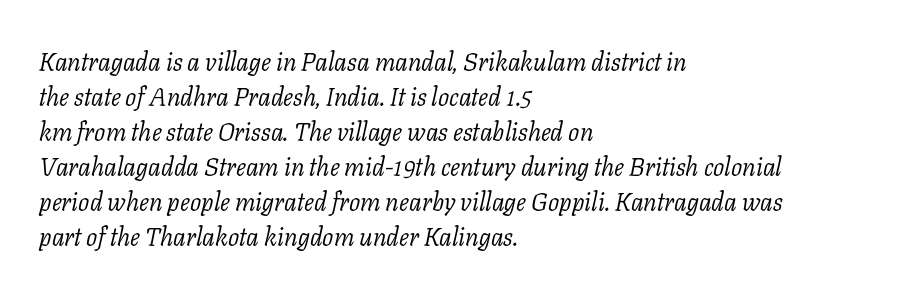
Q: Is the text bold? A: No.
Q: Is the text italic (slanted)? A: Yes, it leans right by about 11 degrees.
Q: Is the text underlined? A: No.
Q: How is the paragraph aligned? A: Left-aligned.
Q: Is the spacing between letters normal or unusually wide? A: Normal.
Q: Is the spacing between lines tight, normal or loose? A: Normal.
